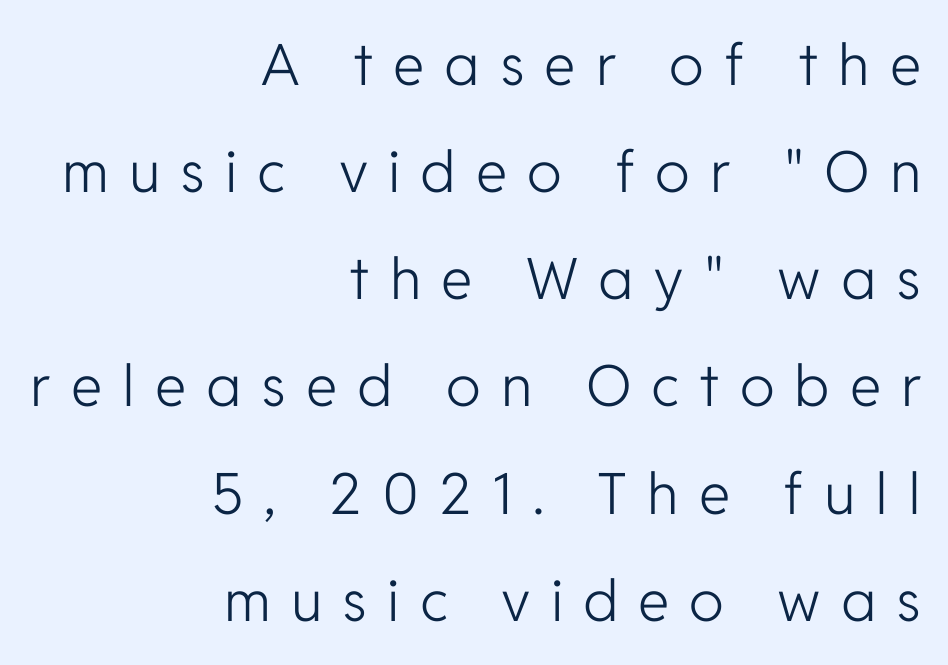
{"serif": "no", "italic": "no", "bold": "no", "weight": "light", "width": "normal", "stroke_contrast": "low", "x_height": "medium", "monospaced": "no", "underline": "no", "align": "right", "line_spacing_ratio": 1.88, "letter_spacing": "wide", "letter_spacing_em": 0.35, "glyph_px": 57}
